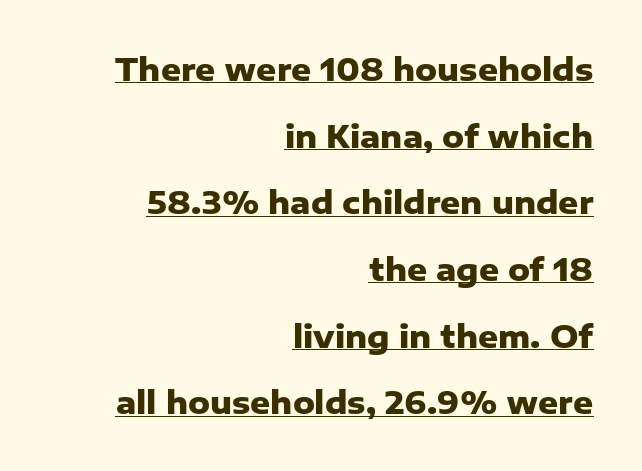
The image shows 31 px heavy sans-serif type, upright; set right-aligned, loose line spacing (2.15x), normal letter spacing, underlined; low stroke contrast and a medium x-height.
